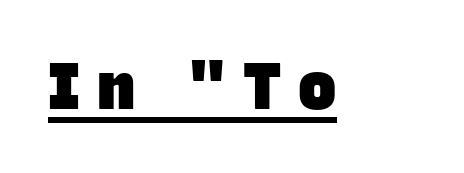
Check the space under the baseline: a stroke is drawn there. Set as a true bold cut, around the 700 mark. Note the varied advance widths — an 'i' is clearly narrower than an 'm'. The glyphs in this specimen are sans serif. The tracking jumps out immediately: characters are airy and widely separated.
